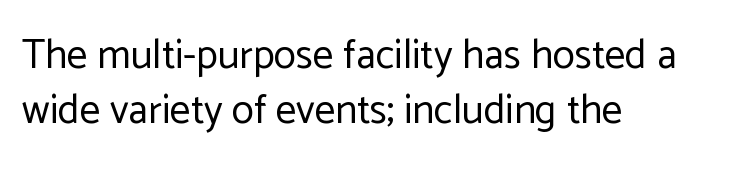
Does the copy run flush right? No — it runs flush left. The rendering uses natural spacing where letterforms have individual widths. The characters are drawn with everyday or finer stroke widths. Here the glyphs are tracked normally, forming tight word shapes.
